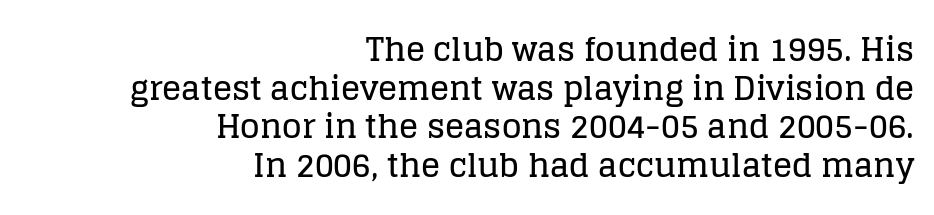
The image shows 32 px serif type, upright; set right-aligned, line spacing 1.21x, normal letter spacing, not underlined; low stroke contrast and a large x-height.
